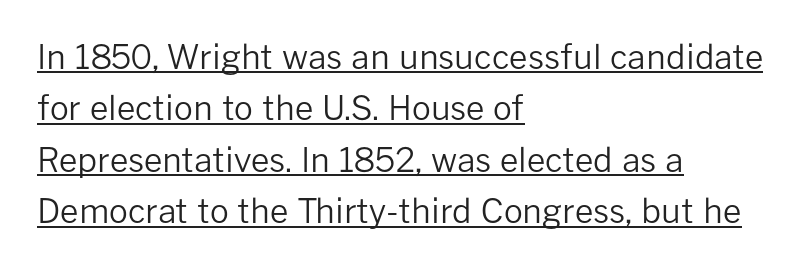
Q: Is the text bold? A: No.
Q: Is the text italic (slanted)? A: No, it is upright.
Q: Is the typeface a serif or a sans-serif typeface? A: Sans-serif.
Q: Is the text underlined? A: Yes.
Q: How is the paragraph aligned? A: Left-aligned.
Q: Is the spacing between letters normal or unusually wide? A: Normal.
Q: Is the spacing between lines tight, normal or loose? A: Normal.
Q: Width (condensed, normal, or wide)? A: Normal.
Q: Stroke contrast? A: Low.
Q: x-height? A: Medium.
Q: Monospaced? A: No.
